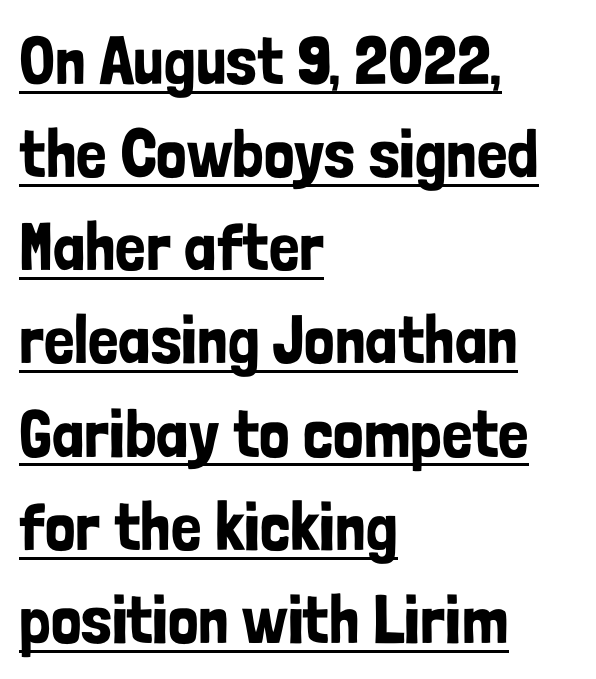
Q: Is the text italic (slanted)? A: No, it is upright.
Q: Is the typeface a serif or a sans-serif typeface? A: Sans-serif.
Q: Is the text underlined? A: Yes.
Q: How is the paragraph aligned? A: Left-aligned.
Q: Is the spacing between letters normal or unusually wide? A: Normal.
Q: Is the spacing between lines tight, normal or loose? A: Normal.
Q: Width (condensed, normal, or wide)? A: Condensed.
Q: Stroke contrast? A: Low.
Q: x-height? A: Medium.
Q: Monospaced? A: No.
